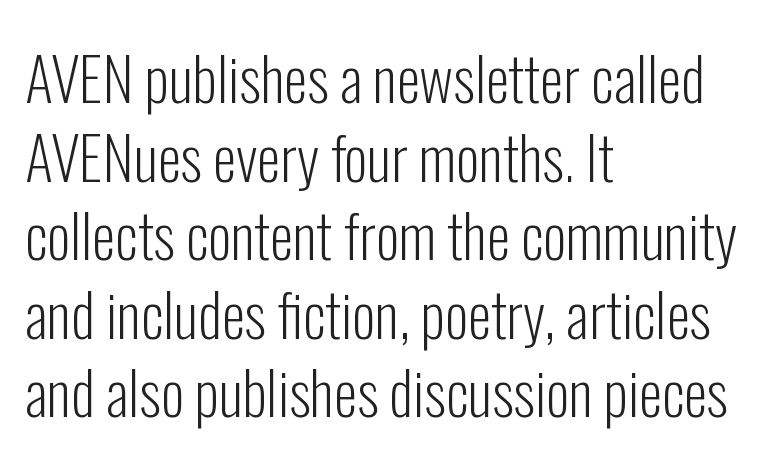
The image shows 60 px light, condensed sans-serif type, upright; set left-aligned, normal line spacing (1.31x), normal letter spacing, not underlined; low stroke contrast and a medium x-height.
